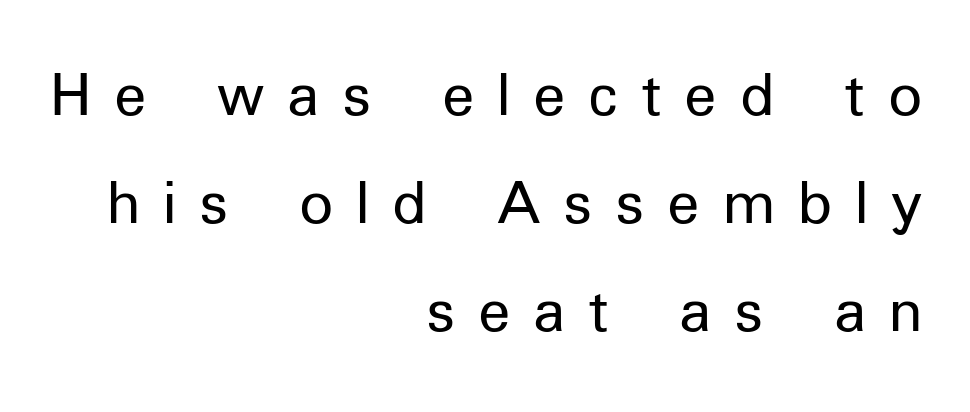
Q: Is the text bold? A: No.
Q: Is the text italic (slanted)? A: No, it is upright.
Q: Is the typeface a serif or a sans-serif typeface? A: Sans-serif.
Q: Is the text underlined? A: No.
Q: How is the paragraph aligned? A: Right-aligned.
Q: Is the spacing between letters normal or unusually wide? A: Unusually wide.
Q: Is the spacing between lines tight, normal or loose? A: Normal.
Q: Width (condensed, normal, or wide)? A: Normal.
Q: Stroke contrast? A: Low.
Q: x-height? A: Medium.
Q: Monospaced? A: No.
